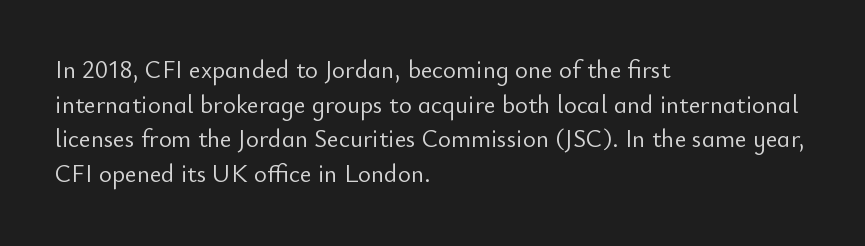
{"italic": "no", "bold": "no", "underline": "no", "align": "left", "line_spacing": "normal", "line_spacing_ratio": 1.39, "letter_spacing": "normal", "letter_spacing_em": 0.0, "glyph_px": 25}
